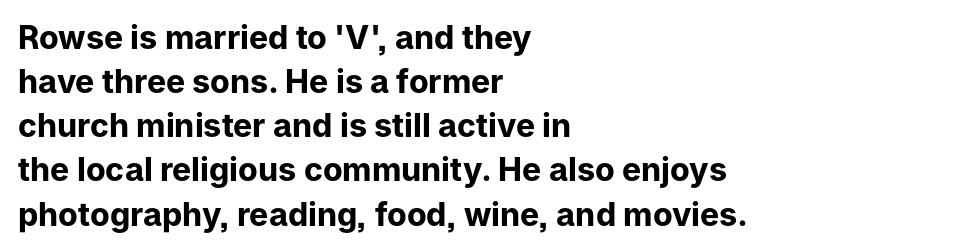
Q: Is the text bold? A: Yes.
Q: Is the text italic (slanted)? A: No, it is upright.
Q: Is the typeface a serif or a sans-serif typeface? A: Sans-serif.
Q: Is the text underlined? A: No.
Q: How is the paragraph aligned? A: Left-aligned.
Q: Is the spacing between letters normal or unusually wide? A: Normal.
Q: Is the spacing between lines tight, normal or loose? A: Normal.
Q: Width (condensed, normal, or wide)? A: Normal.
Q: Stroke contrast? A: Low.
Q: x-height? A: Medium.
Q: Monospaced? A: No.
